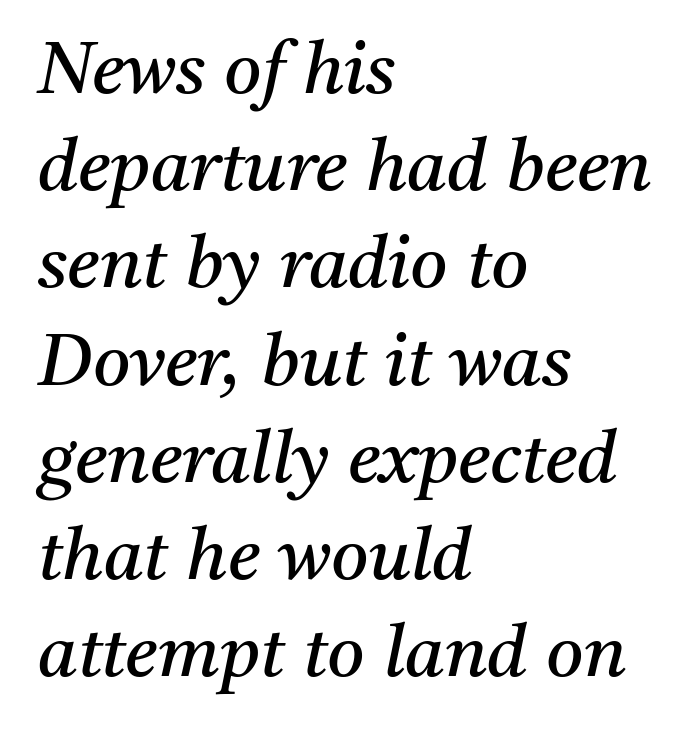
The image shows 72 px regular-weight serif type, italic (leaning right); set left-aligned, normal line spacing (1.35x), normal letter spacing, not underlined; medium stroke contrast and a medium x-height.
